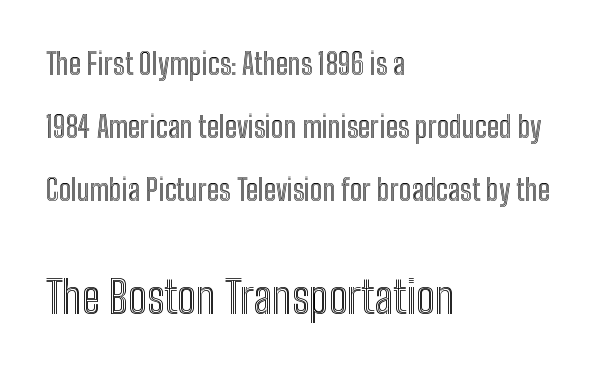
The font's upright variant was chosen for this text. If you drew a ruler down the left edge, every line would touch it. Caption: upper text group reduced, lower text group enlarged. The line texture is even and compact thanks to regular tracking. Underlining? Definitely not there.
